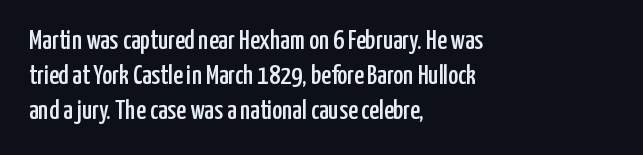
Q: Is the text italic (slanted)? A: No, it is upright.
Q: Is the text underlined? A: No.
Q: How is the paragraph aligned? A: Left-aligned.
Q: Is the spacing between letters normal or unusually wide? A: Normal.
Q: Is the spacing between lines tight, normal or loose? A: Normal.
